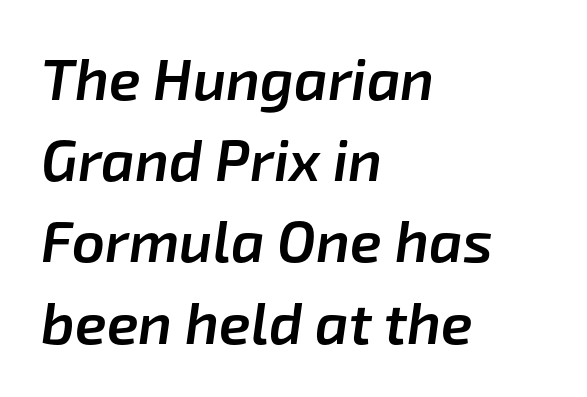
Weight check: semibold — heavier than regular, not quite bold. Is the letter spacing exaggerated? No — it looks like the ordinary default. Think of a printed novel: that variable character pitch is what you see here. Baseline-to-baseline distance is the conventional proportion of letter height.
